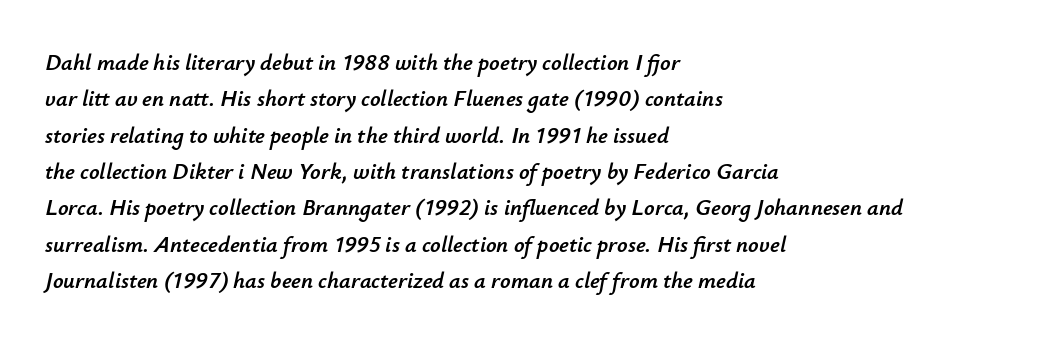
{"italic": "yes", "lean": "right", "slant_degrees": 12, "underline": "no", "align": "left", "line_spacing": "normal", "line_spacing_ratio": 1.58, "letter_spacing": "normal", "letter_spacing_em": 0.0, "glyph_px": 23}
